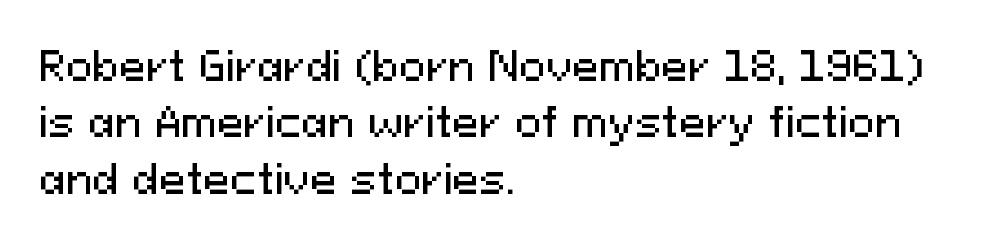
Descenders hang freely into open space. Evenly set lines give the paragraph a standard silhouette. Compared with a centered layout, this one pins lines to the left instead. The face used here is rendered with its standard letterfit. Here the designer chose a conventional face with non-uniform glyph widths.
